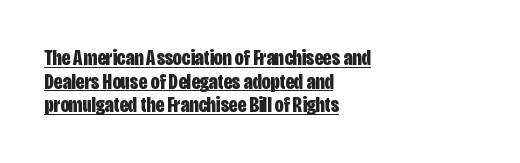
The image shows 22 px bold type, upright; set left-aligned, tight line spacing (1.07x), normal letter spacing, underlined.
